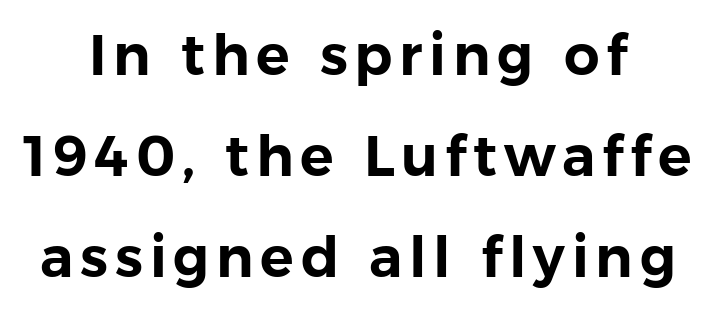
Each line is balanced around a shared central axis. The type family on display is of the sans-serif kind. The glyphs are unaccompanied by any horizontal stroke below them. These lines are rendered in a variable-pitch font. Vertical strokes here are truly vertical.
